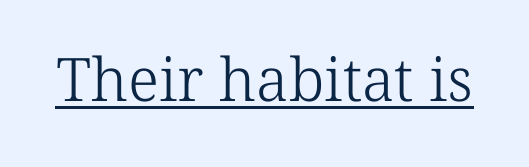
Look at the bottom of the vertical strokes: they flare into serifs here. Short note: letters normally spaced. Heft: none added — not bold. Varying glyph widths throughout — classic text-font behaviour.
